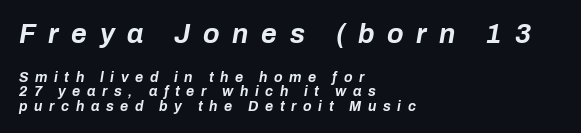
Q: Is the text bold? A: Yes.
Q: Is the text italic (slanted)? A: Yes, it leans right by about 10 degrees.
Q: Is the text underlined? A: No.
Q: How is the paragraph aligned? A: Left-aligned.
Q: Is the spacing between letters normal or unusually wide? A: Unusually wide.
Q: Is the spacing between lines tight, normal or loose? A: Tight.
Q: Which block of text is set in a larger size, the first (top) or the second (bottom)? A: The first (top) one.
